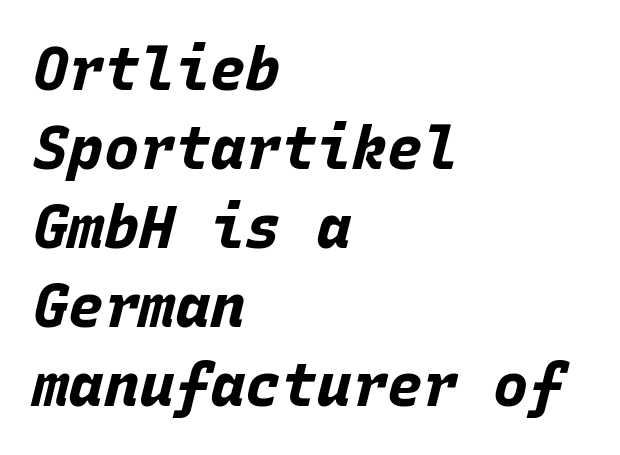
Q: Is the text bold? A: Yes.
Q: Is the text italic (slanted)? A: Yes, it leans right by about 15 degrees.
Q: Is the text underlined? A: No.
Q: How is the paragraph aligned? A: Left-aligned.
Q: Is the spacing between letters normal or unusually wide? A: Normal.
Q: Is the spacing between lines tight, normal or loose? A: Normal.
Q: Width (condensed, normal, or wide)? A: Normal.
Q: Stroke contrast? A: Low.
Q: x-height? A: Large.
Q: Monospaced? A: Yes.
